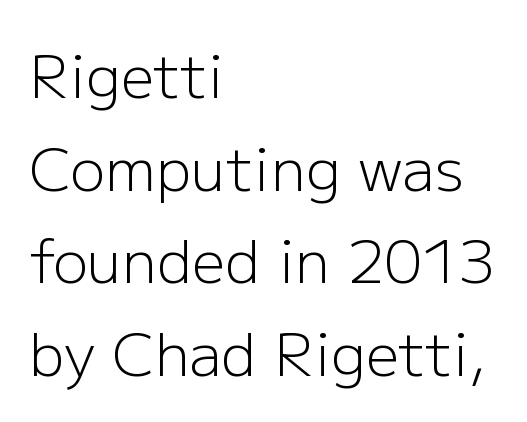
This rendering leaves character spacing at its baseline value. Honestly, there is no underline to notice here at all. Bold? No — there's no thickening of the strokes. Look at the bottom of the vertical strokes: they stop flat, with no serifs.
